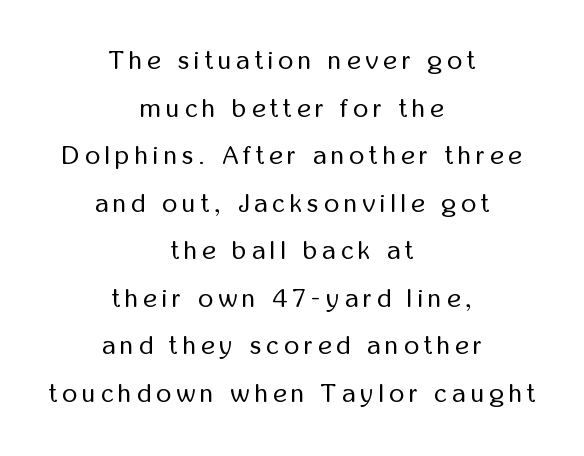
Q: Is the text bold? A: No.
Q: Is the text italic (slanted)? A: No, it is upright.
Q: Is the text underlined? A: No.
Q: How is the paragraph aligned? A: Centered.
Q: Is the spacing between letters normal or unusually wide? A: Unusually wide.
